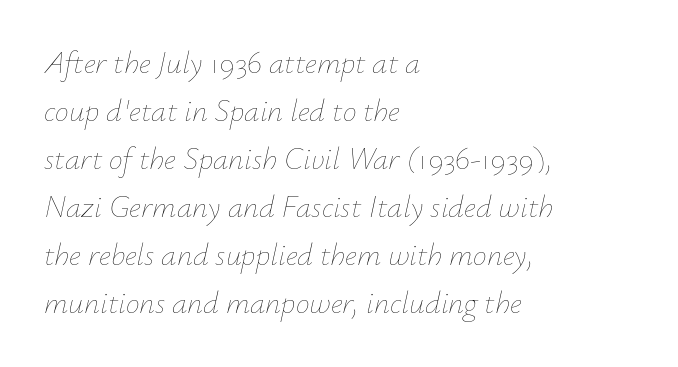
The image shows 31 px thin type, italic (leaning right); set left-aligned, normal line spacing (1.55x), normal letter spacing, not underlined; low stroke contrast and a small x-height.
